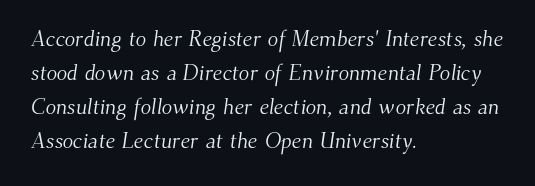
The image shows 22 px text type; set left-aligned, normal line spacing (1.55x), normal letter spacing, not underlined.
